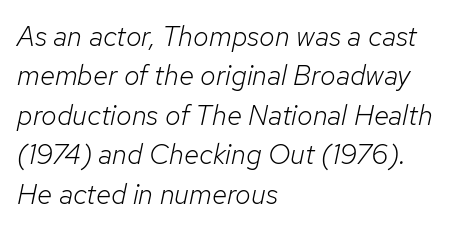
The image shows 28 px light type, italic (leaning right); set left-aligned, normal line spacing (1.41x), normal letter spacing, not underlined; low stroke contrast and a medium x-height.
